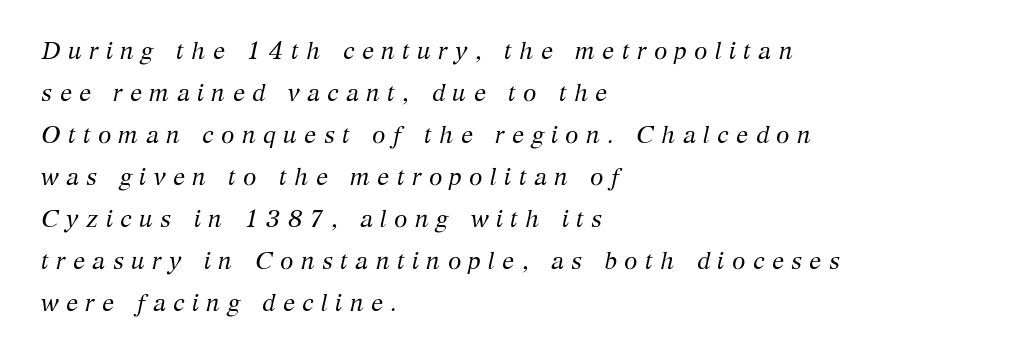
The image shows 24 px text type, italic (leaning right); set left-aligned, line spacing 1.75x, unusually wide letter spacing (+0.31 em), not underlined.
